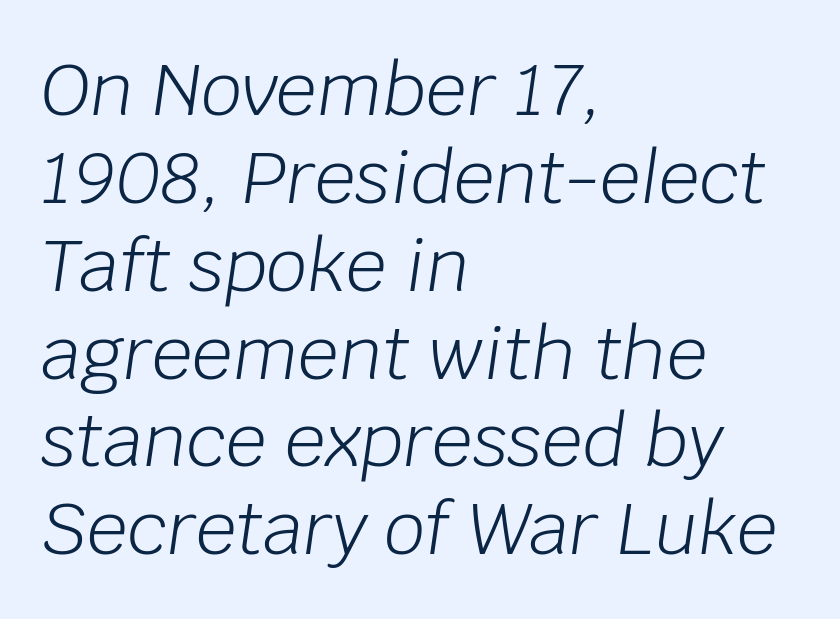
{"italic": "yes", "lean": "right", "slant_degrees": 8, "bold": "no", "weight": "light", "width": "normal", "stroke_contrast": "low", "x_height": "large", "monospaced": "no", "underline": "no", "align": "left", "line_spacing_ratio": 1.22, "letter_spacing": "normal", "letter_spacing_em": 0.0, "glyph_px": 72}
